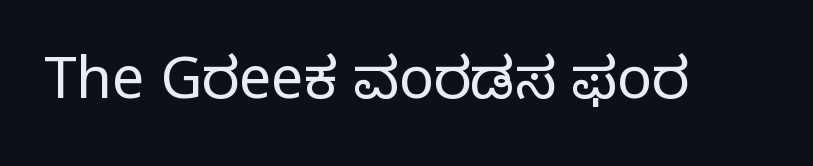
{"serif": "yes", "italic": "no", "bold": "no", "weight": "regular", "width": "normal", "stroke_contrast": "low", "x_height": "large", "monospaced": "no", "underline": "no", "letter_spacing": "normal", "letter_spacing_em": 0.0, "glyph_px": 58}
